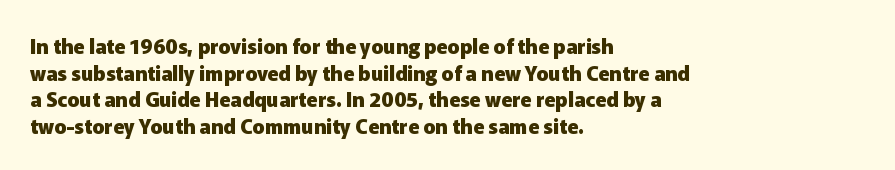
Q: Is the text bold? A: Yes.
Q: Is the text italic (slanted)? A: No, it is upright.
Q: Is the text underlined? A: No.
Q: How is the paragraph aligned? A: Left-aligned.
Q: Is the spacing between letters normal or unusually wide? A: Normal.
Q: Is the spacing between lines tight, normal or loose? A: Normal.
